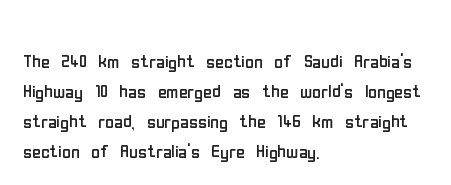
The image shows 24 px text type, upright; set left-aligned, normal line spacing (1.25x), normal letter spacing, not underlined.
